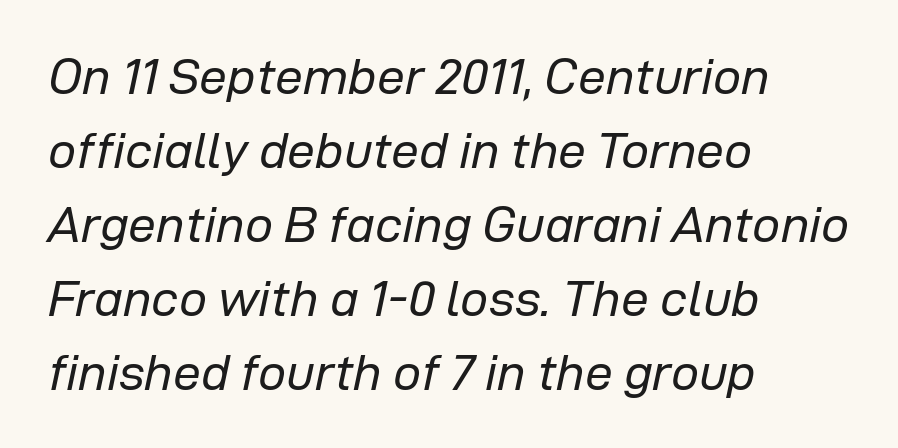
The image shows 50 px regular-weight type, italic (leaning right); set left-aligned, normal line spacing (1.48x), normal letter spacing, not underlined; low stroke contrast and a medium x-height.
